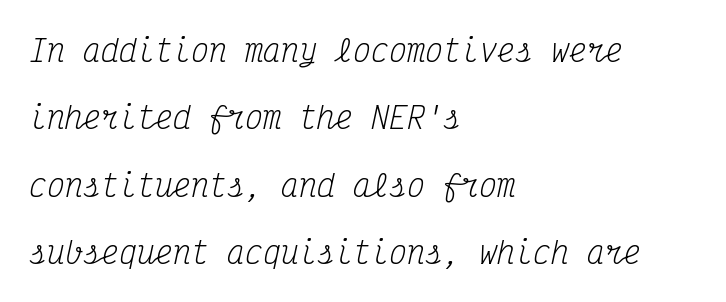
The image shows 30 px regular-weight, condensed serif type, italic (leaning right), monospaced; set left-aligned, loose line spacing (2.25x), normal letter spacing, not underlined; medium stroke contrast and a medium x-height.
